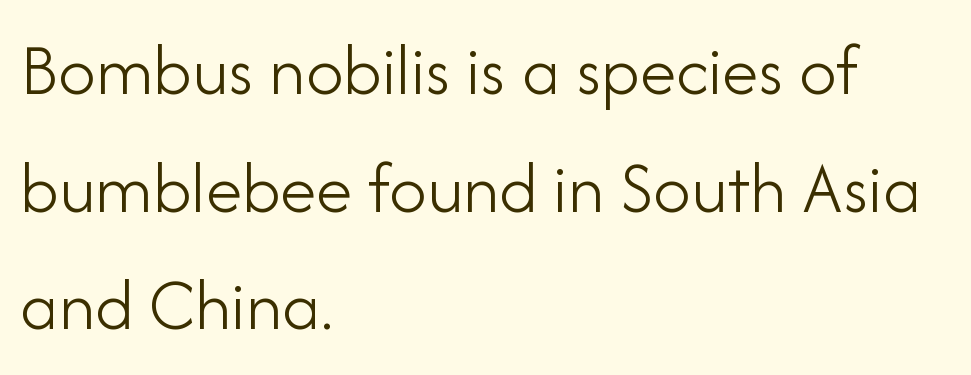
{"serif": "no", "italic": "no", "bold": "no", "weight": "light", "width": "normal", "stroke_contrast": "low", "x_height": "small", "monospaced": "no", "underline": "no", "align": "left", "line_spacing": "normal", "line_spacing_ratio": 1.59, "letter_spacing": "normal", "letter_spacing_em": 0.0, "glyph_px": 74}
